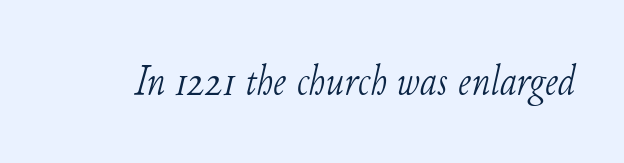
The image shows 42 px light serif type, italic (leaning right); set normal letter spacing, not underlined; low stroke contrast and a small x-height.
